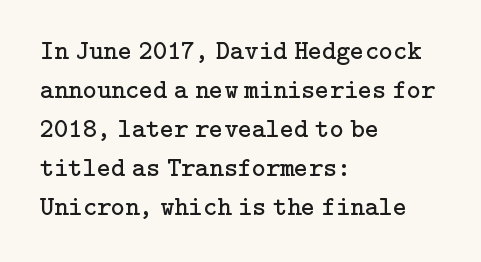
The image shows 27 px text type, upright; set left-aligned, normal line spacing (1.44x), normal letter spacing, not underlined.
